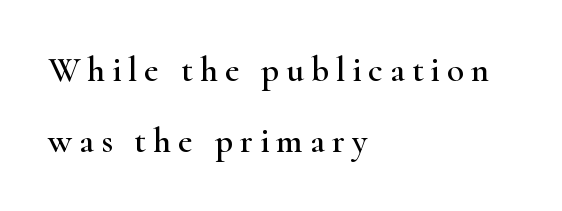
Do the letters lean? They stand straight. The lines are quadded left. Stroke terminals: seriffed. The rendering inserts visible extra space after every character. Character widths vary here, with narrow letters taking less room than wide ones. Regarding leading, the lines here are spaced well apart.
